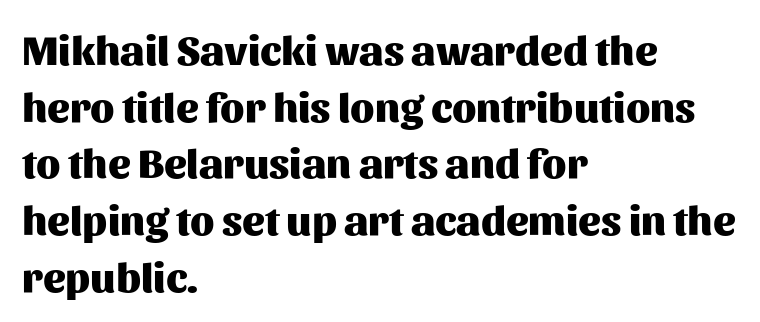
Do the letters lean? They stand straight. A typesetter would call this leading conventional body-copy spacing. Varying glyph widths throughout — classic text-font behaviour. Short and long lines alike share a common starting point at left.
